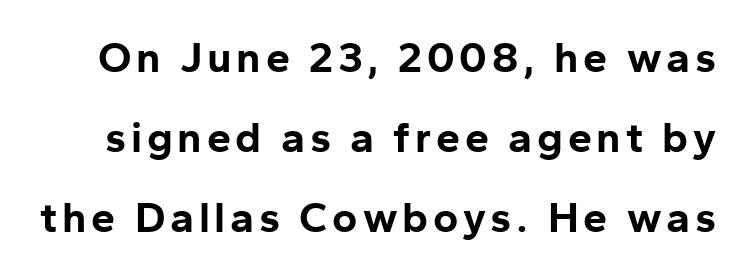
This sample has the flowing, uneven cadence of proportional lettering. Descenders are the only things crossing below the line. Look at the bottom of the vertical strokes: they stop flat, with no serifs. The letters stand upright; this is a roman face.
